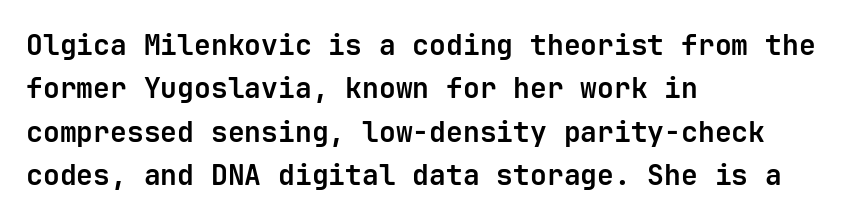
The image shows 28 px bold sans-serif type, upright, monospaced; set left-aligned, normal line spacing (1.55x), normal letter spacing, not underlined; low stroke contrast and a medium x-height.
